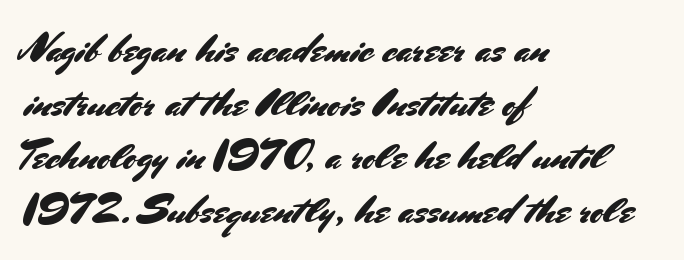
The image shows 40 px sans-serif type; set left-aligned, normal line spacing (1.34x), normal letter spacing, not underlined; medium stroke contrast and a small x-height.
